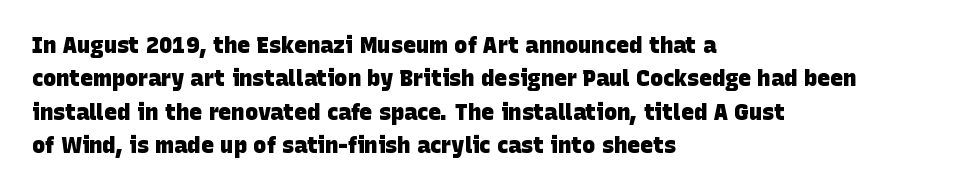
The image shows 22 px bold type; set left-aligned, normal line spacing (1.52x), normal letter spacing, not underlined.
